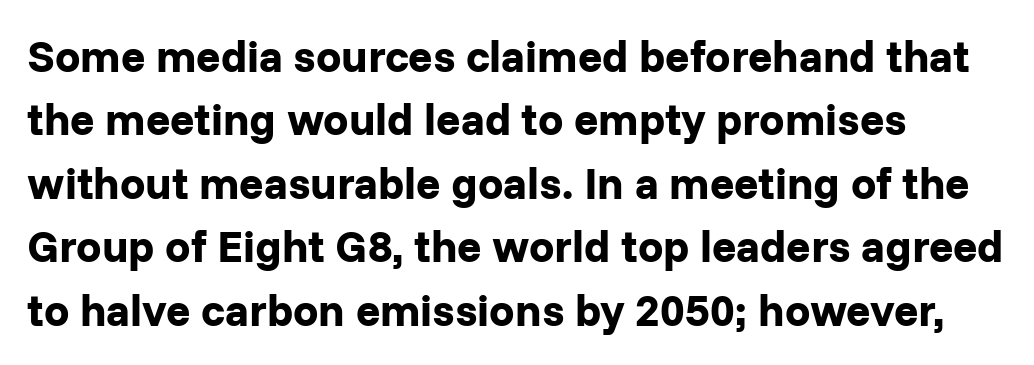
Q: Is the text bold? A: Yes.
Q: Is the text italic (slanted)? A: No, it is upright.
Q: Is the typeface a serif or a sans-serif typeface? A: Sans-serif.
Q: Is the text underlined? A: No.
Q: How is the paragraph aligned? A: Left-aligned.
Q: Is the spacing between letters normal or unusually wide? A: Normal.
Q: Is the spacing between lines tight, normal or loose? A: Normal.
Q: Width (condensed, normal, or wide)? A: Normal.
Q: Stroke contrast? A: Low.
Q: x-height? A: Medium.
Q: Monospaced? A: No.
